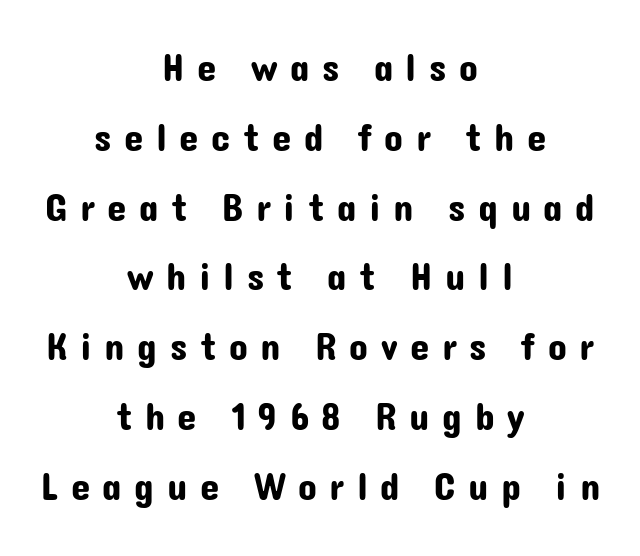
Q: Is the text italic (slanted)? A: No, it is upright.
Q: Is the typeface a serif or a sans-serif typeface? A: Sans-serif.
Q: Is the text underlined? A: No.
Q: How is the paragraph aligned? A: Centered.
Q: Is the spacing between letters normal or unusually wide? A: Unusually wide.
Q: Width (condensed, normal, or wide)? A: Normal.
Q: Stroke contrast? A: Low.
Q: x-height? A: Medium.
Q: Monospaced? A: No.
